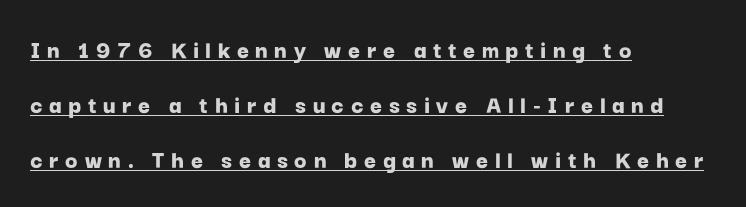
The image shows 26 px bold type, upright; set left-aligned, loose line spacing (2.12x), unusually wide letter spacing (+0.25 em), underlined.
